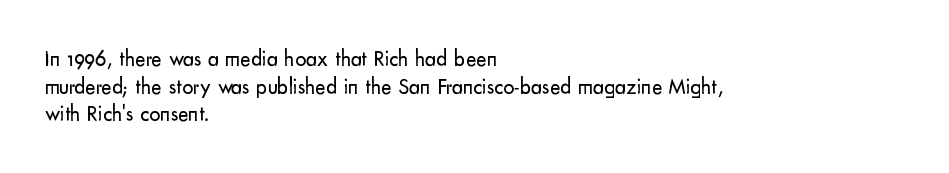
The typeface has the unassuming heft of standard copy or less. Vertical strokes here are truly vertical. A clean baseline with only descenders dipping below it. Default kerning and tracking; the words read as compact shapes.
